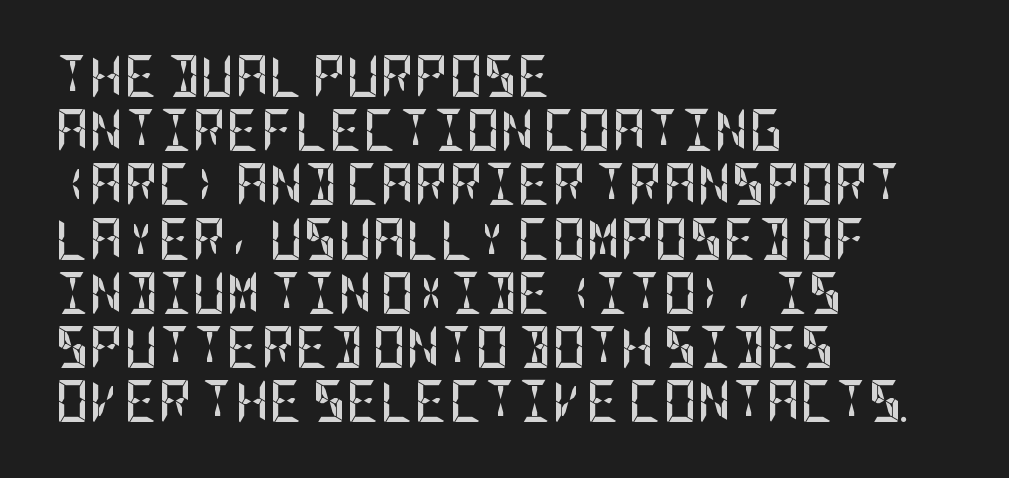
Q: Is the text bold? A: Yes.
Q: Is the text italic (slanted)? A: No, it is upright.
Q: Is the typeface a serif or a sans-serif typeface? A: Sans-serif.
Q: Is the text underlined? A: No.
Q: How is the paragraph aligned? A: Left-aligned.
Q: Is the spacing between letters normal or unusually wide? A: Normal.
Q: Is the spacing between lines tight, normal or loose? A: Normal.
Q: Width (condensed, normal, or wide)? A: Condensed.
Q: Stroke contrast? A: Low.
Q: x-height? A: Large.
